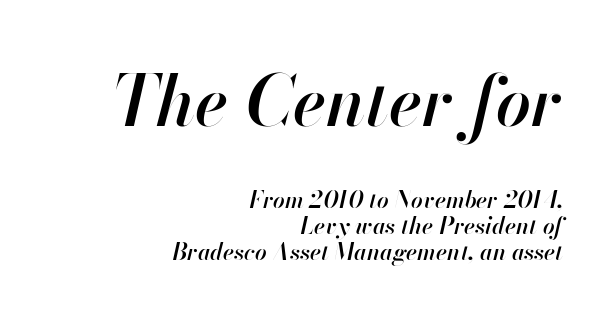
{"italic": "yes", "lean": "right", "slant_degrees": 13, "bold": "semi", "weight": "semibold", "width": "normal", "stroke_contrast": "high", "x_height": "small", "monospaced": "no", "underline": "no", "align": "right", "line_spacing": "tight", "line_spacing_ratio": 1.14, "letter_spacing": "normal", "letter_spacing_em": 0.0, "larger_block": "first", "size_ratio": 3.0, "glyph_px": 69}
